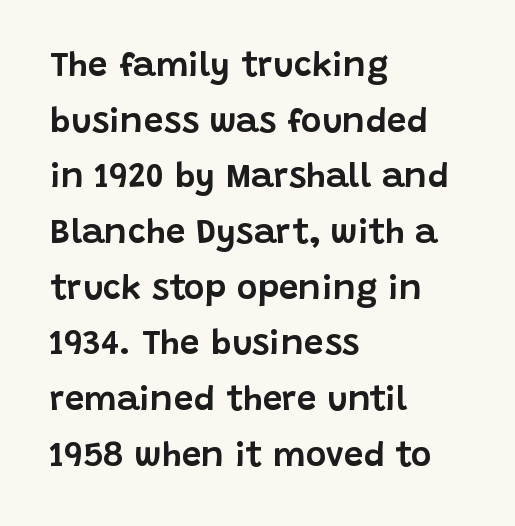
Q: Is the text italic (slanted)? A: No, it is upright.
Q: Is the typeface a serif or a sans-serif typeface? A: Sans-serif.
Q: Is the text underlined? A: No.
Q: How is the paragraph aligned? A: Left-aligned.
Q: Is the spacing between letters normal or unusually wide? A: Normal.
Q: Is the spacing between lines tight, normal or loose? A: Normal.
Q: Width (condensed, normal, or wide)? A: Normal.
Q: Stroke contrast? A: Low.
Q: x-height? A: Large.
Q: Monospaced? A: No.
